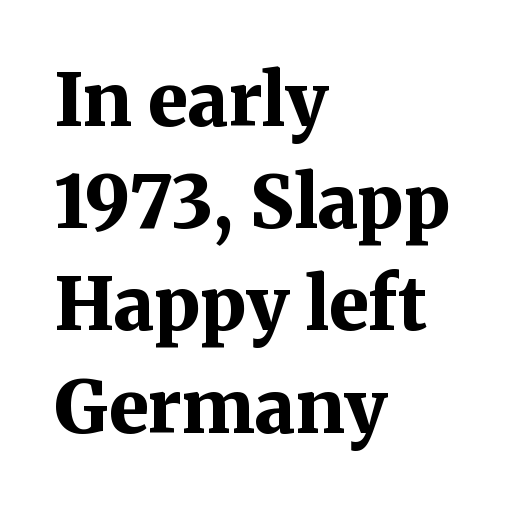
{"serif": "yes", "italic": "no", "bold": "yes", "weight": "bold", "width": "normal", "stroke_contrast": "medium", "x_height": "medium", "monospaced": "no", "underline": "no", "align": "left", "line_spacing": "normal", "line_spacing_ratio": 1.4, "letter_spacing": "normal", "letter_spacing_em": 0.0, "glyph_px": 73}
